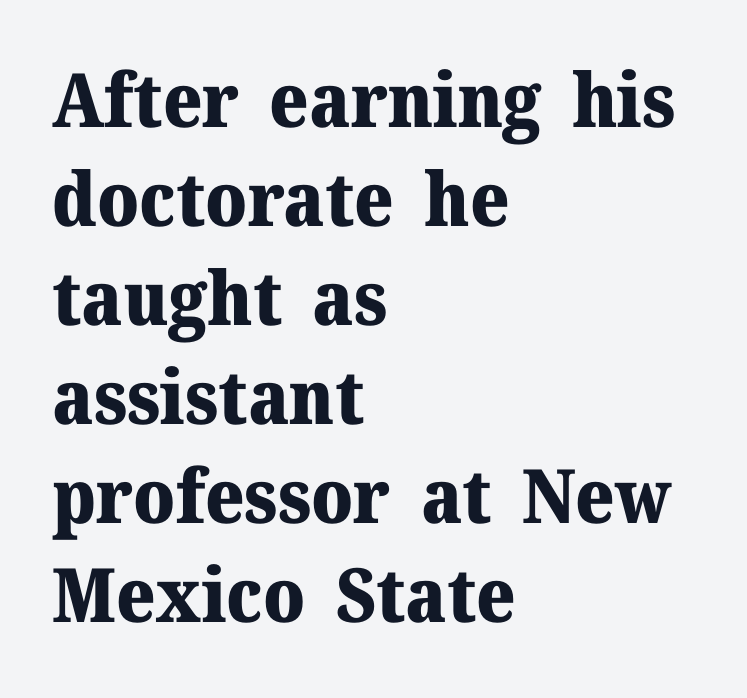
The image shows 75 px heavy serif type, upright; set left-aligned, normal line spacing (1.32x), normal letter spacing, not underlined; medium stroke contrast and a medium x-height.
